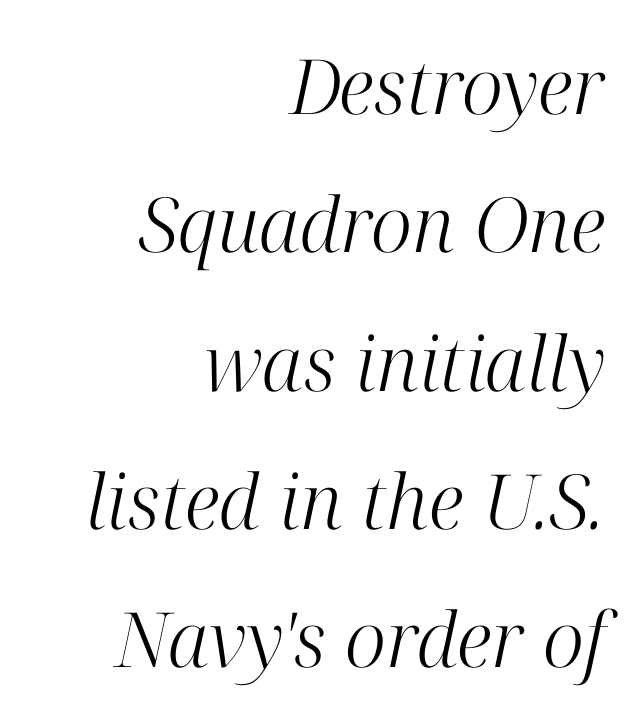
The image shows 76 px light serif type, italic (leaning right); set right-aligned, line spacing 1.82x, normal letter spacing, not underlined; high stroke contrast and a medium x-height.
